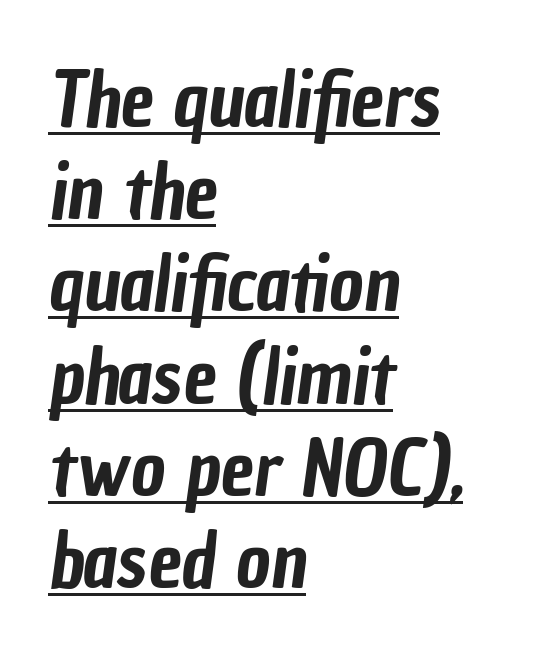
The image shows 75 px condensed sans-serif type; set left-aligned, line spacing 1.23x, normal letter spacing, underlined; low stroke contrast and a medium x-height.
